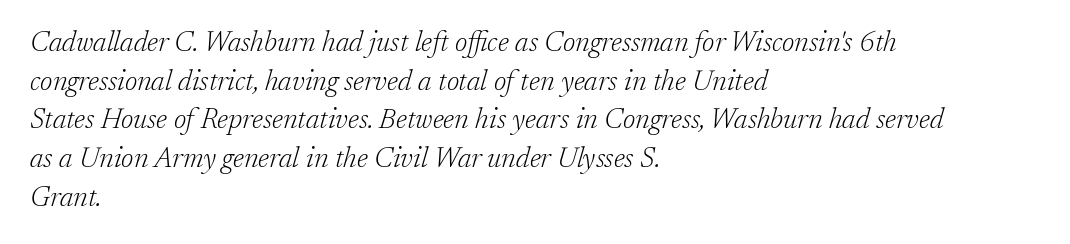
{"serif": "yes", "italic": "yes", "lean": "right", "slant_degrees": 17, "bold": "no", "weight": "light", "width": "normal", "stroke_contrast": "low", "x_height": "medium", "monospaced": "no", "underline": "no", "align": "left", "line_spacing": "normal", "line_spacing_ratio": 1.38, "letter_spacing": "normal", "letter_spacing_em": 0.0, "glyph_px": 28}
